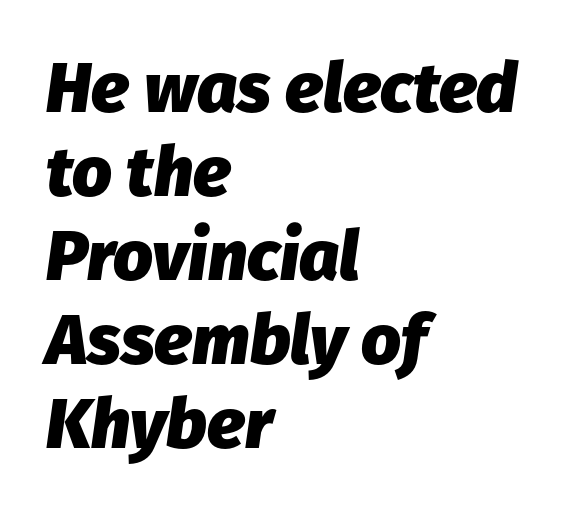
Q: Is the text bold? A: Yes.
Q: Is the text italic (slanted)? A: Yes, it leans right by about 8 degrees.
Q: Is the text underlined? A: No.
Q: How is the paragraph aligned? A: Left-aligned.
Q: Is the spacing between letters normal or unusually wide? A: Normal.
Q: Width (condensed, normal, or wide)? A: Normal.
Q: Stroke contrast? A: Low.
Q: x-height? A: Medium.
Q: Monospaced? A: No.
